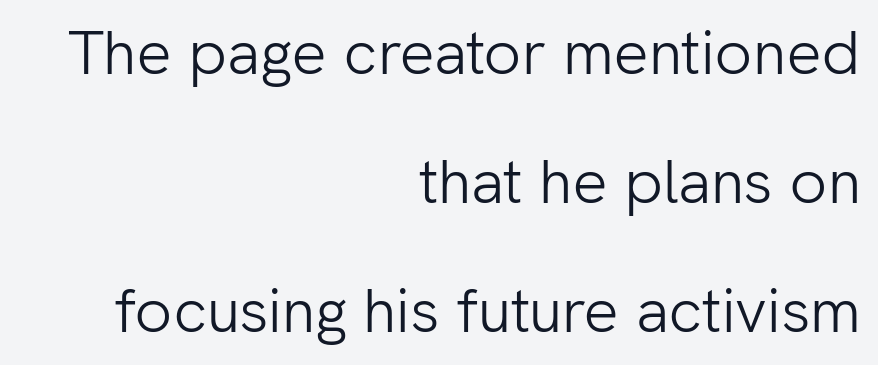
Q: Is the text bold? A: No.
Q: Is the text italic (slanted)? A: No, it is upright.
Q: Is the typeface a serif or a sans-serif typeface? A: Sans-serif.
Q: Is the text underlined? A: No.
Q: How is the paragraph aligned? A: Right-aligned.
Q: Is the spacing between letters normal or unusually wide? A: Normal.
Q: Is the spacing between lines tight, normal or loose? A: Loose.
Q: Width (condensed, normal, or wide)? A: Normal.
Q: Stroke contrast? A: Low.
Q: x-height? A: Medium.
Q: Monospaced? A: No.
